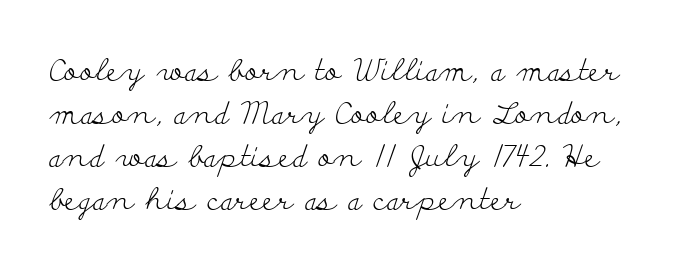
Q: Is the text bold? A: No.
Q: Is the text italic (slanted)? A: Yes.
Q: Is the typeface a serif or a sans-serif typeface? A: Serif.
Q: Is the text underlined? A: No.
Q: How is the paragraph aligned? A: Left-aligned.
Q: Is the spacing between letters normal or unusually wide? A: Normal.
Q: Is the spacing between lines tight, normal or loose? A: Normal.
Q: Width (condensed, normal, or wide)? A: Wide.
Q: Stroke contrast? A: Low.
Q: x-height? A: Small.
Q: Monospaced? A: No.
